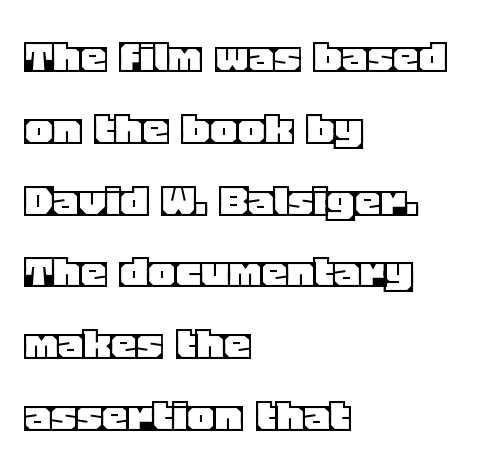
The image shows 52 px text type, upright; set left-aligned, normal line spacing (1.38x), normal letter spacing, not underlined; a large x-height.
